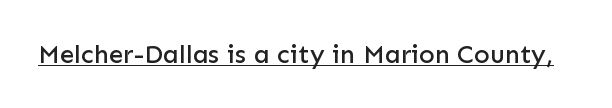
{"italic": "no", "underline": "yes", "letter_spacing": "normal", "letter_spacing_em": 0.0, "glyph_px": 26}
